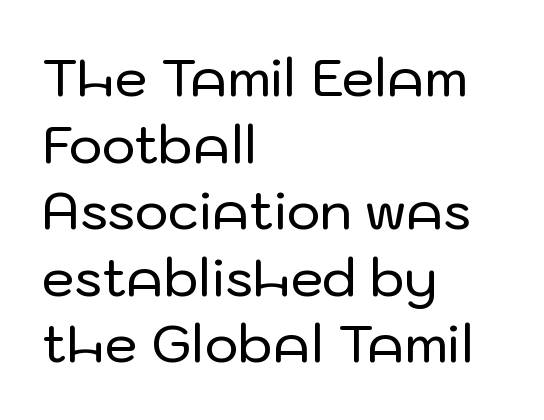
Looks like regular typesetting: each glyph gets only the width it needs. Stroke terminals: plain, sans-serif. The letters stand upright; this is a roman face. Students, observe: this is what conventionally led text looks like. Quick note: underline off. Tracking value appears to be zero — textbook default spacing.
